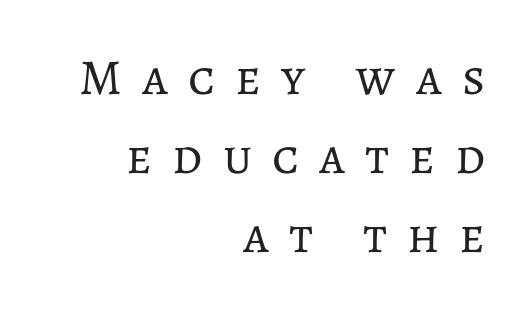
Q: Is the text bold? A: No.
Q: Is the text italic (slanted)? A: No, it is upright.
Q: Is the text underlined? A: No.
Q: How is the paragraph aligned? A: Right-aligned.
Q: Is the spacing between letters normal or unusually wide? A: Unusually wide.
Q: Is the spacing between lines tight, normal or loose? A: Normal.
Q: Width (condensed, normal, or wide)? A: Normal.
Q: Stroke contrast? A: Low.
Q: x-height? A: Medium.
Q: Monospaced? A: No.
